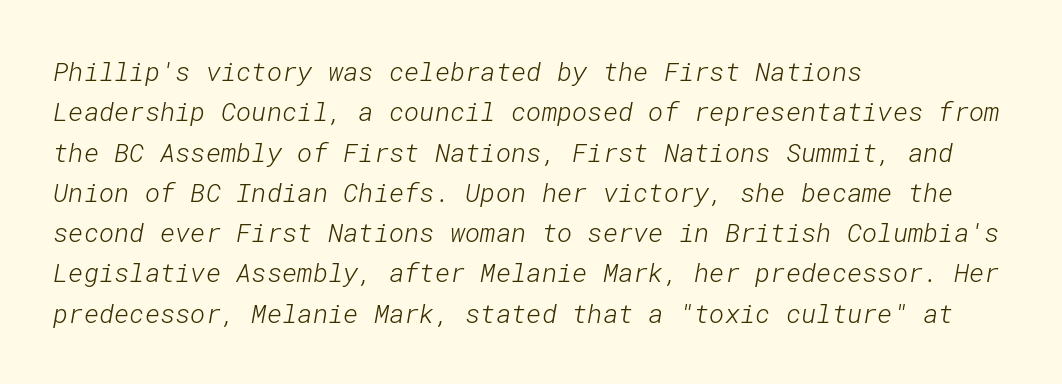
{"bold": "no", "underline": "no", "align": "left", "line_spacing": "normal", "line_spacing_ratio": 1.55, "letter_spacing": "normal", "letter_spacing_em": 0.0, "glyph_px": 26}
